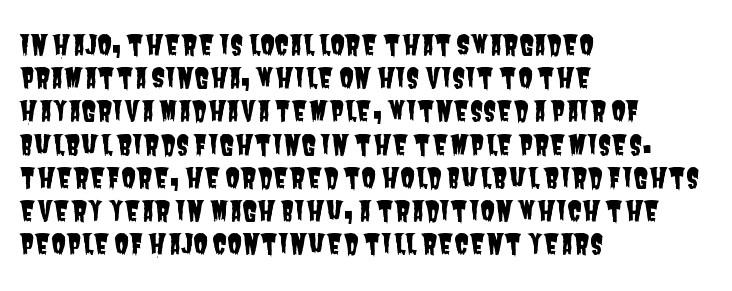
{"underline": "no", "align": "left", "line_spacing_ratio": 1.23, "letter_spacing": "normal", "letter_spacing_em": 0.0, "glyph_px": 27}
